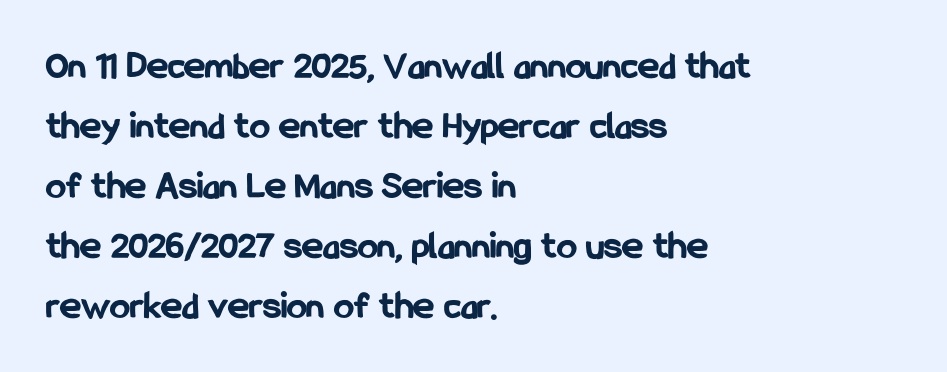
The image shows 40 px bold, condensed sans-serif type, upright; set left-aligned, normal line spacing (1.5x), normal letter spacing, not underlined; low stroke contrast and a medium x-height.
